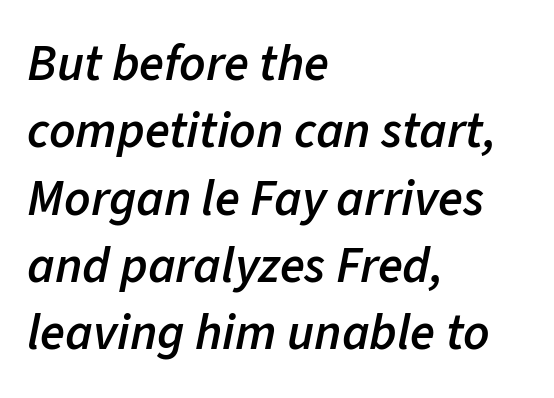
{"italic": "yes", "lean": "right", "slant_degrees": 11, "bold": "semi", "weight": "semibold", "width": "normal", "stroke_contrast": "low", "x_height": "medium", "monospaced": "no", "underline": "no", "align": "left", "line_spacing": "normal", "line_spacing_ratio": 1.32, "letter_spacing": "normal", "letter_spacing_em": 0.0, "glyph_px": 51}
